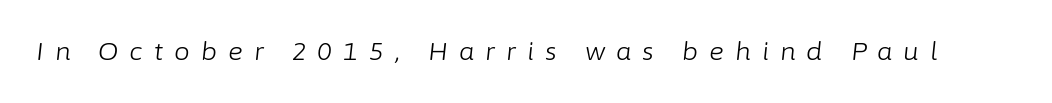
Q: Is the text bold? A: No.
Q: Is the text italic (slanted)? A: Yes, it leans right by about 6 degrees.
Q: Is the text underlined? A: No.
Q: Is the spacing between letters normal or unusually wide? A: Unusually wide.
